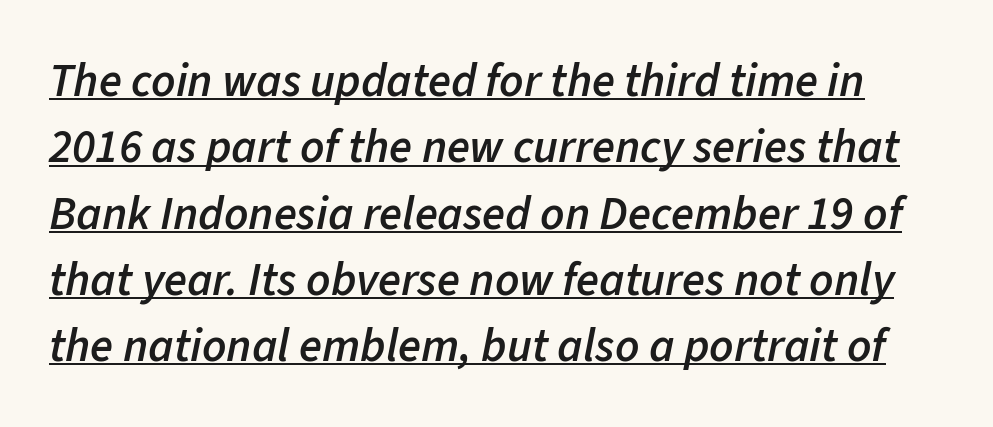
Successive baselines arrive at the customary interval. Each word holds together tightly as a unit, with standard inter-letter gaps. The typesetter has applied underlining to the passage shown. Proportional: the letters do not fall into vertical columns.
